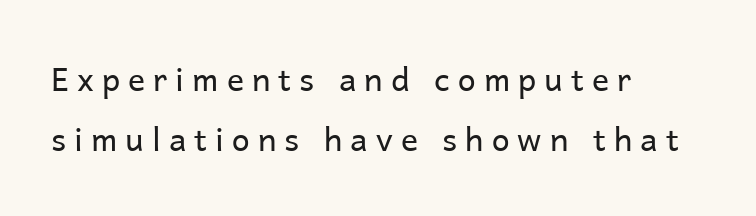
{"serif": "no", "italic": "no", "bold": "no", "weight": "regular", "width": "normal", "stroke_contrast": "low", "x_height": "medium", "monospaced": "no", "underline": "no", "align": "left", "line_spacing_ratio": 1.88, "letter_spacing": "wide", "letter_spacing_em": 0.25, "glyph_px": 32}
